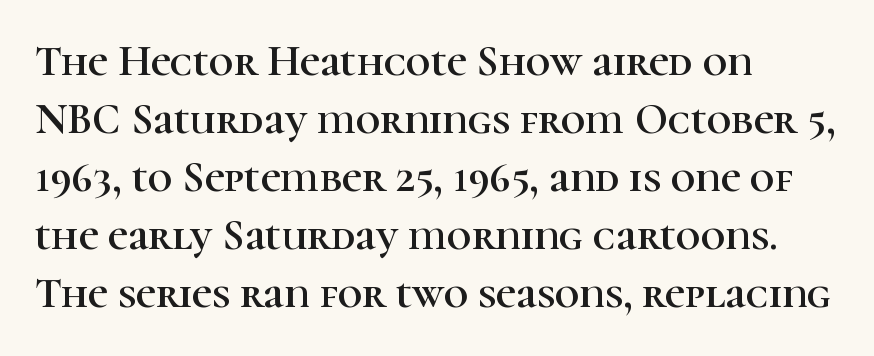
Q: Is the text italic (slanted)? A: No, it is upright.
Q: Is the typeface a serif or a sans-serif typeface? A: Serif.
Q: Is the text underlined? A: No.
Q: How is the paragraph aligned? A: Left-aligned.
Q: Is the spacing between letters normal or unusually wide? A: Normal.
Q: Is the spacing between lines tight, normal or loose? A: Normal.
Q: Width (condensed, normal, or wide)? A: Normal.
Q: Stroke contrast? A: High.
Q: x-height? A: Medium.
Q: Monospaced? A: No.
